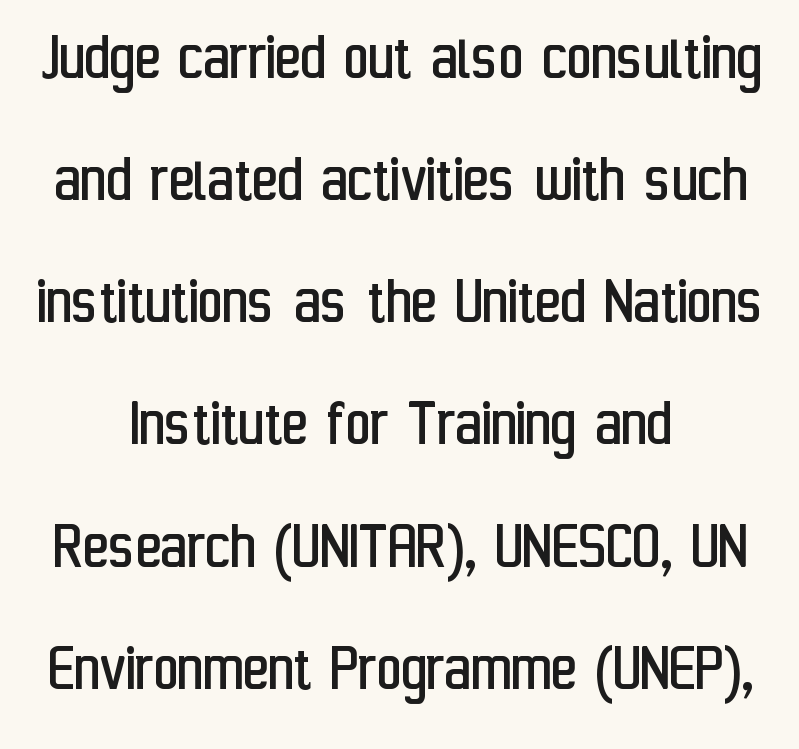
{"serif": "no", "italic": "no", "bold": "no", "weight": "regular", "width": "condensed", "stroke_contrast": "low", "x_height": "medium", "monospaced": "no", "underline": "no", "align": "center", "line_spacing_ratio": 1.77, "letter_spacing": "normal", "letter_spacing_em": 0.0, "glyph_px": 69}
